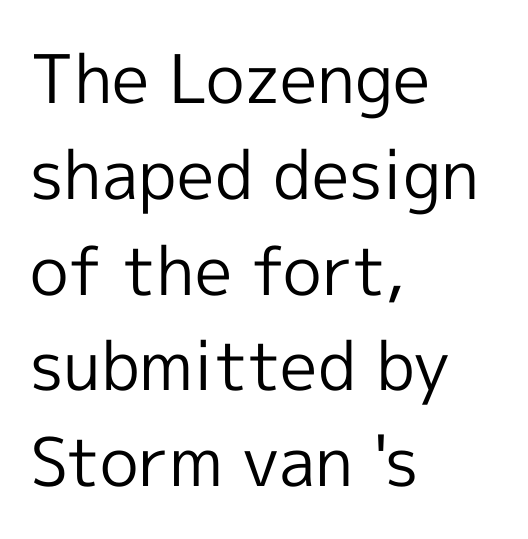
{"serif": "no", "italic": "no", "bold": "no", "weight": "regular", "width": "normal", "x_height": "medium", "monospaced": "no", "underline": "no", "align": "left", "line_spacing": "normal", "line_spacing_ratio": 1.43, "letter_spacing": "normal", "letter_spacing_em": 0.0, "glyph_px": 67}
